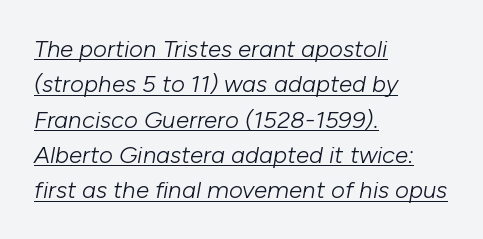
Q: Is the text bold? A: No.
Q: Is the text italic (slanted)? A: Yes, it leans right by about 10 degrees.
Q: Is the text underlined? A: Yes.
Q: How is the paragraph aligned? A: Left-aligned.
Q: Is the spacing between letters normal or unusually wide? A: Normal.
Q: Is the spacing between lines tight, normal or loose? A: Normal.
